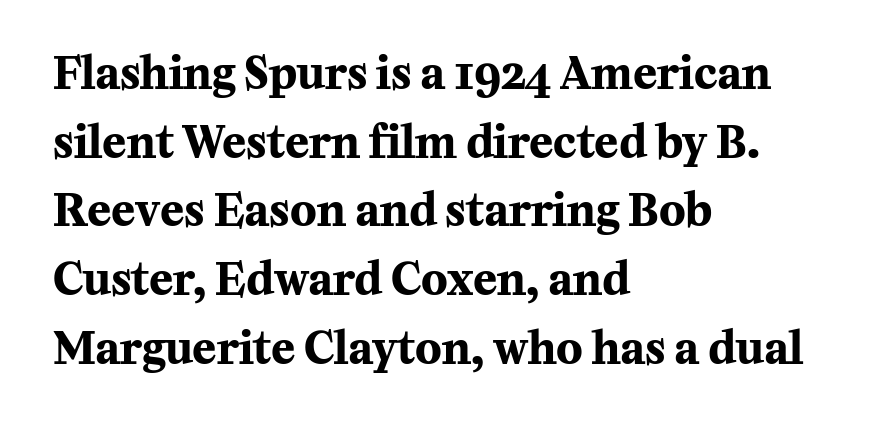
{"serif": "yes", "italic": "no", "bold": "yes", "weight": "bold", "width": "normal", "stroke_contrast": "medium", "x_height": "medium", "monospaced": "no", "underline": "no", "align": "left", "line_spacing": "normal", "line_spacing_ratio": 1.56, "letter_spacing": "normal", "letter_spacing_em": 0.0, "glyph_px": 44}
